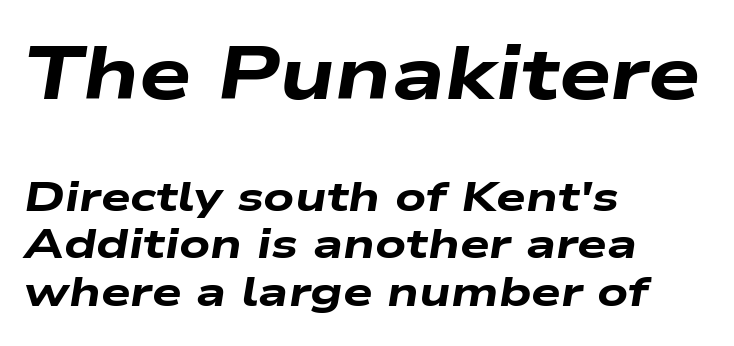
The image shows 74 px heavy, wide type, italic (leaning right); set left-aligned, tight line spacing (1.14x), normal letter spacing, not underlined; the first (top) block is 1.76x larger; low stroke contrast and a medium x-height.
